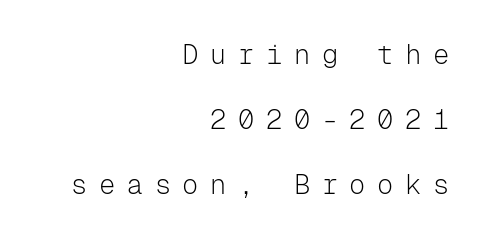
This rendering features lettering with no underline. Is there any slant? The stems are plumb. How would I describe the line gaps? Wide and relaxed. Letters have the restrained weight of plain body copy at most.
